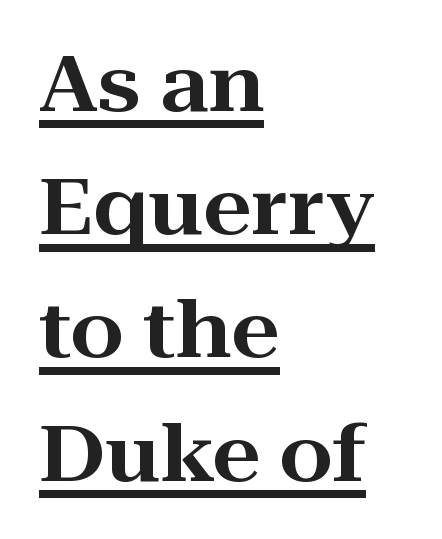
Line spacing here is normal. The typeface chosen for these lines features serifs. Look at the tracking — it's just the regular setting, nothing added. The lettering is marked with a stroke running underneath it. Nope, not italic — everything's standing straight.
